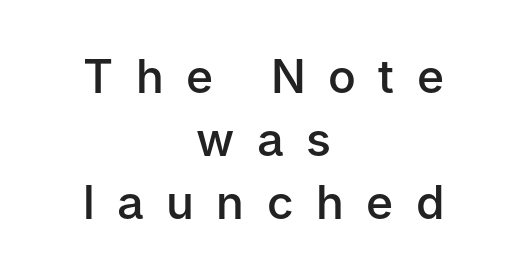
These lines are rendered in a variable-pitch font. The font is running at a semibold setting, under full bold. Tall strokes in this sample are plumb rather than angled. The characters display no serif detailing; their extremities are plain. Type without underlining. A typesetter would call this leading conventional body-copy spacing.
